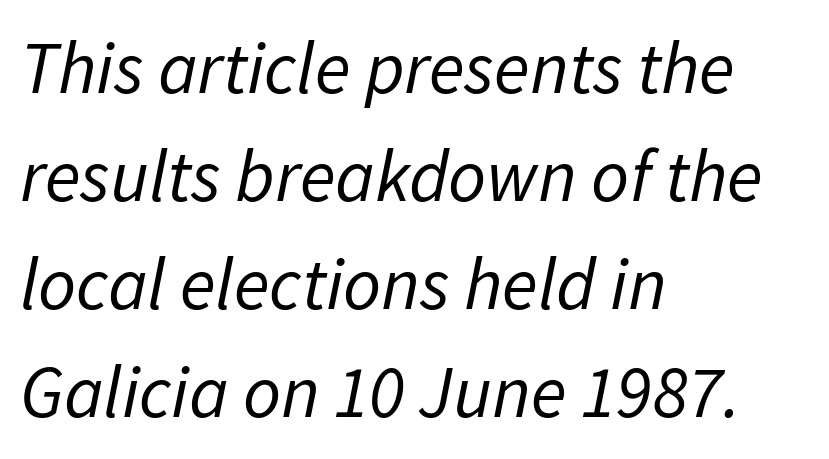
No chunkiness to these letters — they're not bold. Descenders are the only things crossing below the line. Reading down the column, the eye jumps a familiar distance to each next line. Is the type slanted? Yes — the strokes lean at a clear angle. Is this a fixed-width face? No — the glyphs have proportional, varying widths.
